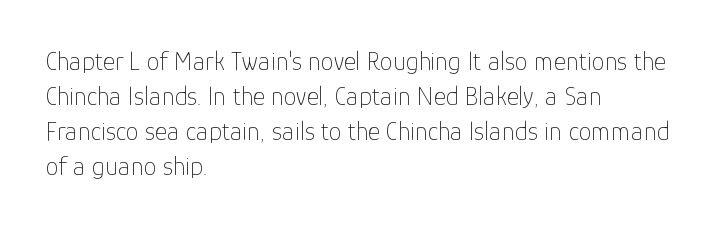
Q: Is the text bold? A: No.
Q: Is the text italic (slanted)? A: No, it is upright.
Q: Is the text underlined? A: No.
Q: How is the paragraph aligned? A: Left-aligned.
Q: Is the spacing between letters normal or unusually wide? A: Normal.
Q: Is the spacing between lines tight, normal or loose? A: Normal.
